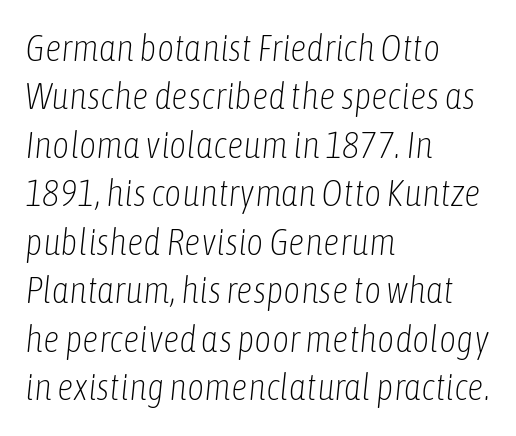
{"italic": "yes", "lean": "right", "slant_degrees": 6, "bold": "no", "weight": "light", "width": "condensed", "stroke_contrast": "low", "x_height": "medium", "monospaced": "no", "underline": "no", "align": "left", "line_spacing": "normal", "line_spacing_ratio": 1.31, "letter_spacing": "normal", "letter_spacing_em": 0.0, "glyph_px": 37}
